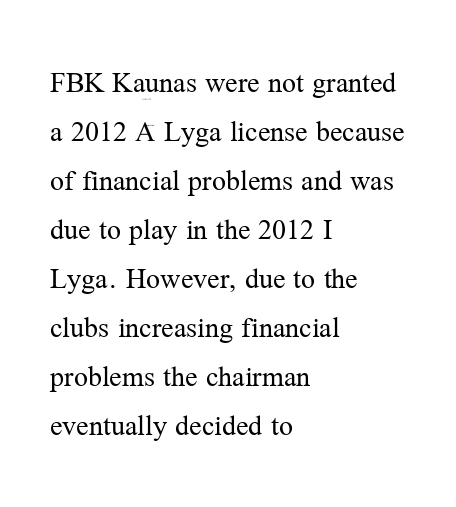
The image shows 31 px regular-weight serif type, upright; set left-aligned, normal line spacing (1.58x), normal letter spacing, not underlined; medium stroke contrast and a medium x-height.
